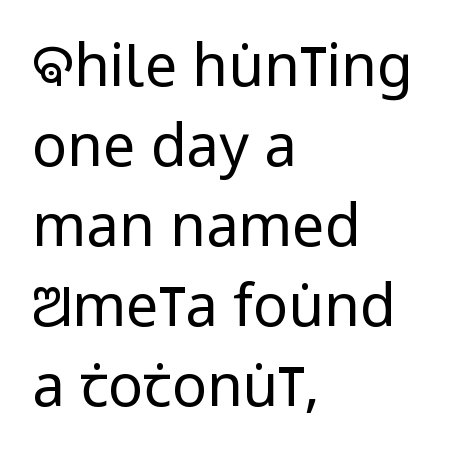
Q: Is the text bold? A: No.
Q: Is the text italic (slanted)? A: No, it is upright.
Q: Is the typeface a serif or a sans-serif typeface? A: Sans-serif.
Q: Is the text underlined? A: No.
Q: How is the paragraph aligned? A: Left-aligned.
Q: Is the spacing between letters normal or unusually wide? A: Normal.
Q: Is the spacing between lines tight, normal or loose? A: Normal.
Q: Width (condensed, normal, or wide)? A: Condensed.
Q: Stroke contrast? A: Low.
Q: x-height? A: Large.
Q: Monospaced? A: No.
